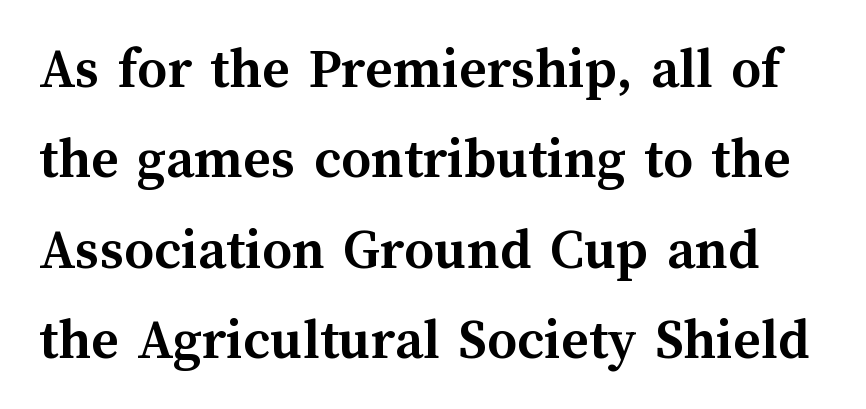
{"italic": "no", "bold": "yes", "weight": "semibold", "width": "normal", "stroke_contrast": "medium", "x_height": "medium", "monospaced": "no", "underline": "no", "line_spacing": "normal", "line_spacing_ratio": 1.53, "letter_spacing": "normal", "letter_spacing_em": 0.0, "glyph_px": 59}
